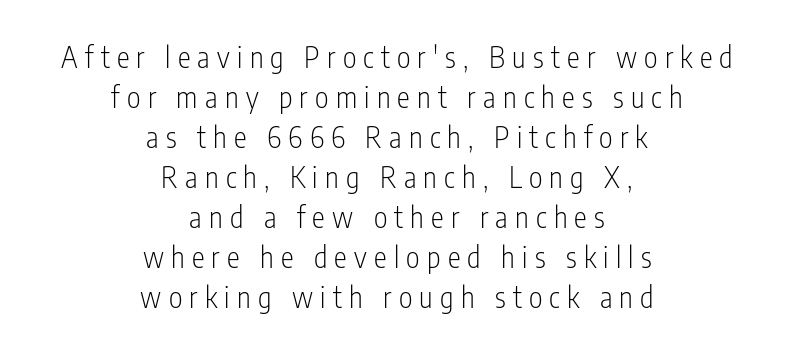
{"serif": "no", "italic": "no", "bold": "no", "weight": "light", "width": "condensed", "stroke_contrast": "low", "x_height": "medium", "monospaced": "no", "underline": "no", "align": "center", "line_spacing": "normal", "line_spacing_ratio": 1.38, "letter_spacing": "wide", "letter_spacing_em": 0.25, "glyph_px": 29}
